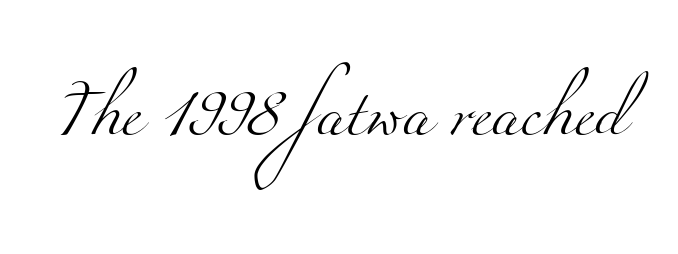
The image shows 47 px light, wide type; set normal letter spacing, not underlined; medium stroke contrast and a small x-height.
